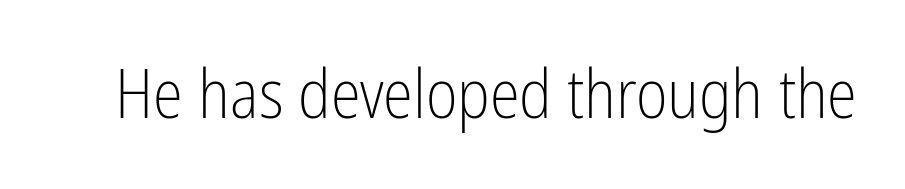
Each word holds together tightly as a unit, with standard inter-letter gaps. A roman cut, with each character standing at attention. Spacing verdict: proportional, widths tailored to each character. The zone under the glyphs is completely vacant. Stroke thickness stays within the range of a standard reading face or lighter.
